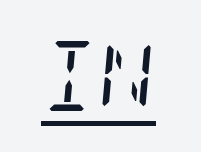
Is the stroke heavy? The answer is a plain regular-or-lighter. Every character sits at an angle, as italics do. A serif font was chosen for this passage. The horizontal fit of the characters is conventional and even.
